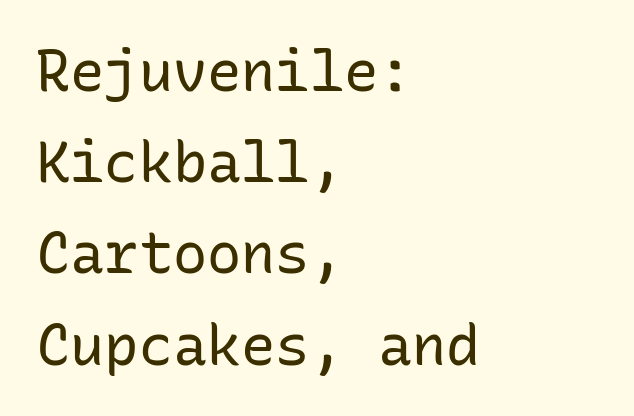
Q: Is the text bold? A: No.
Q: Is the text italic (slanted)? A: No, it is upright.
Q: Is the typeface a serif or a sans-serif typeface? A: Sans-serif.
Q: Is the text underlined? A: No.
Q: How is the paragraph aligned? A: Left-aligned.
Q: Is the spacing between letters normal or unusually wide? A: Normal.
Q: Is the spacing between lines tight, normal or loose? A: Normal.
Q: Width (condensed, normal, or wide)? A: Normal.
Q: Stroke contrast? A: Low.
Q: x-height? A: Medium.
Q: Monospaced? A: Yes.
